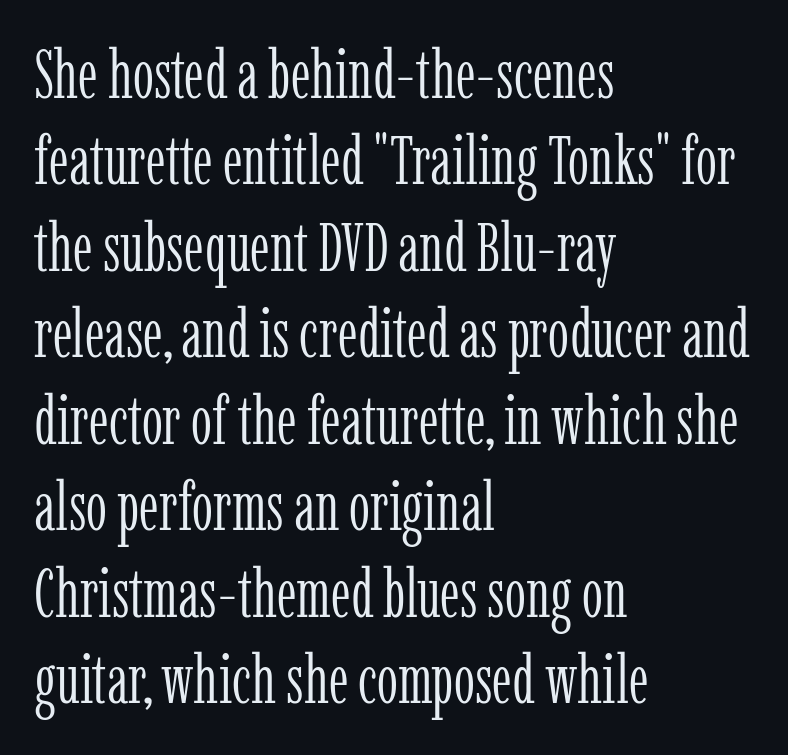
Q: Is the text bold? A: No.
Q: Is the text italic (slanted)? A: No, it is upright.
Q: Is the typeface a serif or a sans-serif typeface? A: Serif.
Q: Is the text underlined? A: No.
Q: How is the paragraph aligned? A: Left-aligned.
Q: Is the spacing between letters normal or unusually wide? A: Normal.
Q: Is the spacing between lines tight, normal or loose? A: Normal.
Q: Width (condensed, normal, or wide)? A: Condensed.
Q: Stroke contrast? A: Low.
Q: x-height? A: Medium.
Q: Monospaced? A: No.
